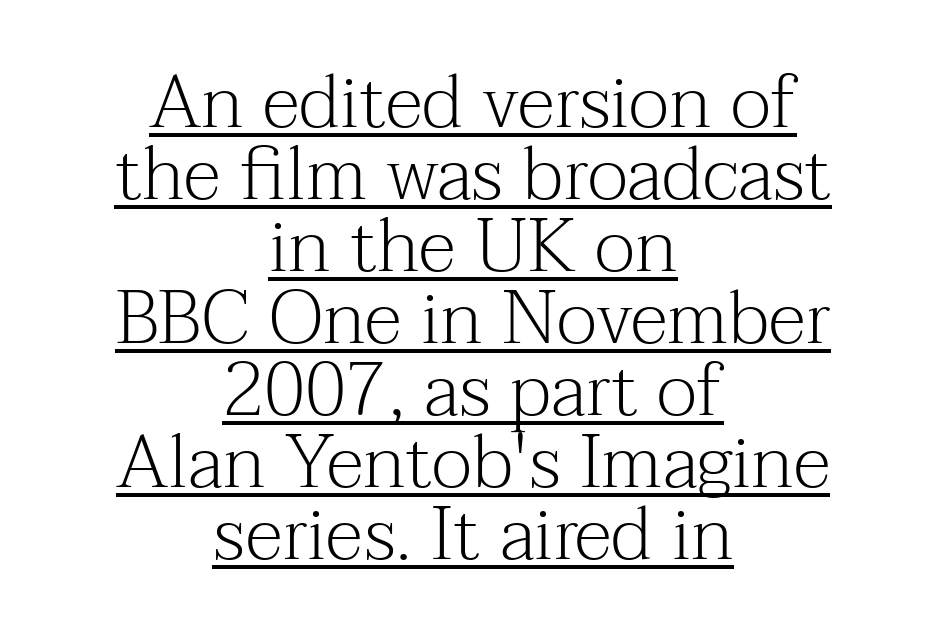
Q: Is the text bold? A: No.
Q: Is the text italic (slanted)? A: No, it is upright.
Q: Is the typeface a serif or a sans-serif typeface? A: Serif.
Q: Is the text underlined? A: Yes.
Q: How is the paragraph aligned? A: Centered.
Q: Is the spacing between letters normal or unusually wide? A: Normal.
Q: Is the spacing between lines tight, normal or loose? A: Tight.
Q: Width (condensed, normal, or wide)? A: Normal.
Q: Stroke contrast? A: Medium.
Q: x-height? A: Medium.
Q: Monospaced? A: No.
